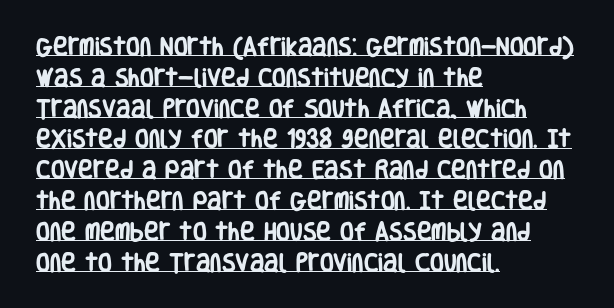
The image shows 20 px bold type, upright; set left-aligned, normal line spacing (1.54x), normal letter spacing, underlined.
